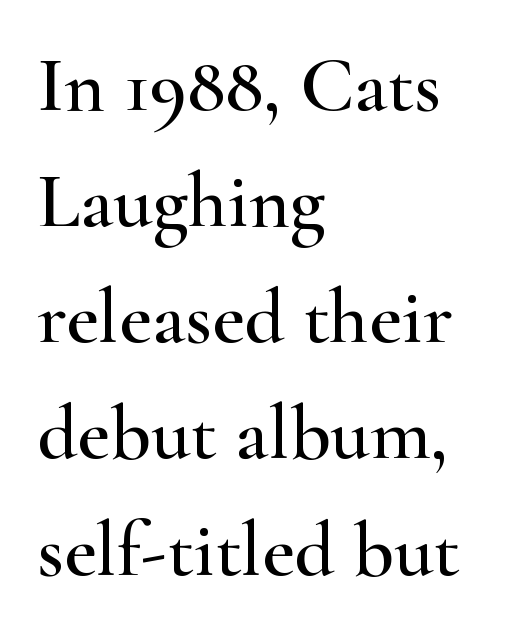
Q: Is the text italic (slanted)? A: No, it is upright.
Q: Is the typeface a serif or a sans-serif typeface? A: Serif.
Q: Is the text underlined? A: No.
Q: How is the paragraph aligned? A: Left-aligned.
Q: Is the spacing between letters normal or unusually wide? A: Normal.
Q: Is the spacing between lines tight, normal or loose? A: Normal.
Q: Width (condensed, normal, or wide)? A: Wide.
Q: Stroke contrast? A: High.
Q: x-height? A: Small.
Q: Monospaced? A: No.
